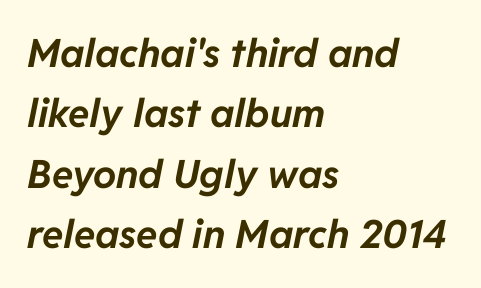
{"italic": "yes", "lean": "right", "slant_degrees": 11, "bold": "yes", "weight": "bold", "width": "normal", "stroke_contrast": "low", "x_height": "medium", "monospaced": "no", "underline": "no", "align": "left", "line_spacing": "normal", "line_spacing_ratio": 1.55, "letter_spacing": "normal", "letter_spacing_em": 0.0, "glyph_px": 39}
